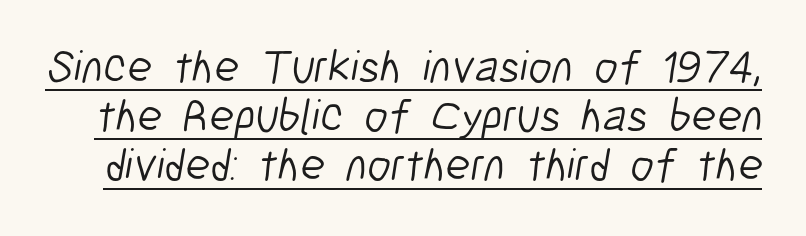
{"serif": "no", "bold": "no", "weight": "light", "width": "condensed", "stroke_contrast": "low", "x_height": "medium", "monospaced": "no", "underline": "yes", "line_spacing": "tight", "line_spacing_ratio": 1.07, "letter_spacing": "normal", "letter_spacing_em": 0.0, "glyph_px": 46}
